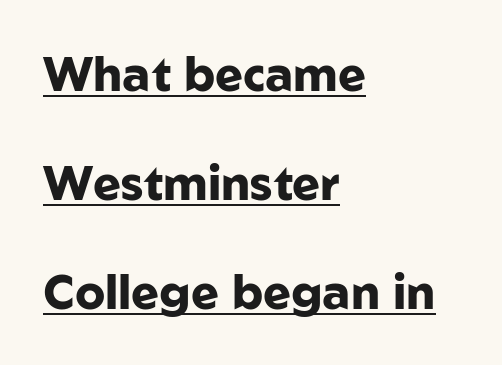
{"serif": "no", "italic": "no", "bold": "yes", "weight": "heavy", "width": "normal", "stroke_contrast": "low", "x_height": "medium", "monospaced": "no", "underline": "yes", "align": "left", "line_spacing": "loose", "line_spacing_ratio": 2.32, "letter_spacing": "normal", "letter_spacing_em": 0.0, "glyph_px": 47}
